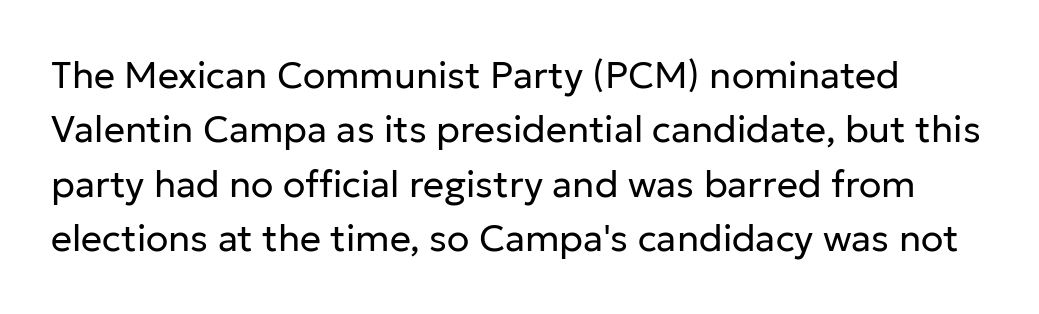
Q: Is the text bold? A: No.
Q: Is the text italic (slanted)? A: No, it is upright.
Q: Is the typeface a serif or a sans-serif typeface? A: Sans-serif.
Q: Is the text underlined? A: No.
Q: Is the spacing between letters normal or unusually wide? A: Normal.
Q: Is the spacing between lines tight, normal or loose? A: Normal.
Q: Width (condensed, normal, or wide)? A: Normal.
Q: Stroke contrast? A: Low.
Q: x-height? A: Medium.
Q: Monospaced? A: No.
